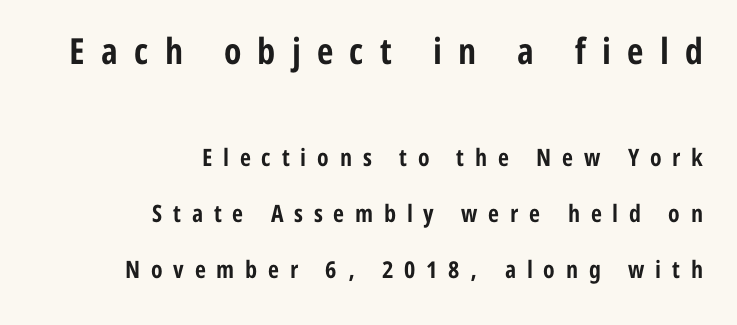
{"serif": "no", "italic": "no", "bold": "yes", "weight": "bold", "width": "condensed", "stroke_contrast": "low", "x_height": "medium", "monospaced": "no", "underline": "no", "align": "right", "line_spacing": "loose", "line_spacing_ratio": 2.32, "letter_spacing": "wide", "letter_spacing_em": 0.45, "larger_block": "first", "size_ratio": 1.5, "glyph_px": 36}
